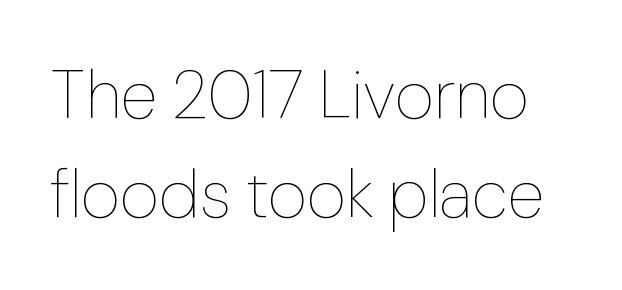
The image shows 68 px thin type, upright; set normal line spacing (1.46x), normal letter spacing, not underlined; low stroke contrast and a medium x-height.
